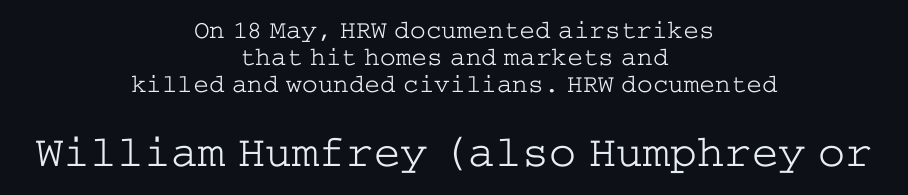
Q: Is the text bold? A: No.
Q: Is the text italic (slanted)? A: No, it is upright.
Q: Is the typeface a serif or a sans-serif typeface? A: Serif.
Q: Is the text underlined? A: No.
Q: How is the paragraph aligned? A: Centered.
Q: Is the spacing between letters normal or unusually wide? A: Normal.
Q: Is the spacing between lines tight, normal or loose? A: Tight.
Q: Which block of text is set in a larger size, the first (top) or the second (bottom)? A: The second (bottom) one.
Q: Width (condensed, normal, or wide)? A: Wide.
Q: Stroke contrast? A: Low.
Q: x-height? A: Medium.
